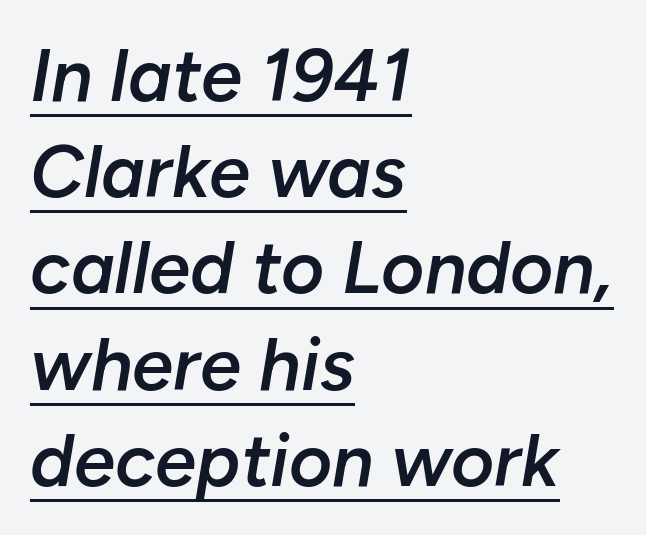
{"italic": "yes", "lean": "right", "slant_degrees": 10, "bold": "semi", "weight": "semibold", "width": "normal", "stroke_contrast": "low", "x_height": "medium", "monospaced": "no", "underline": "yes", "align": "left", "line_spacing": "normal", "line_spacing_ratio": 1.3, "letter_spacing": "normal", "letter_spacing_em": 0.0, "glyph_px": 74}
